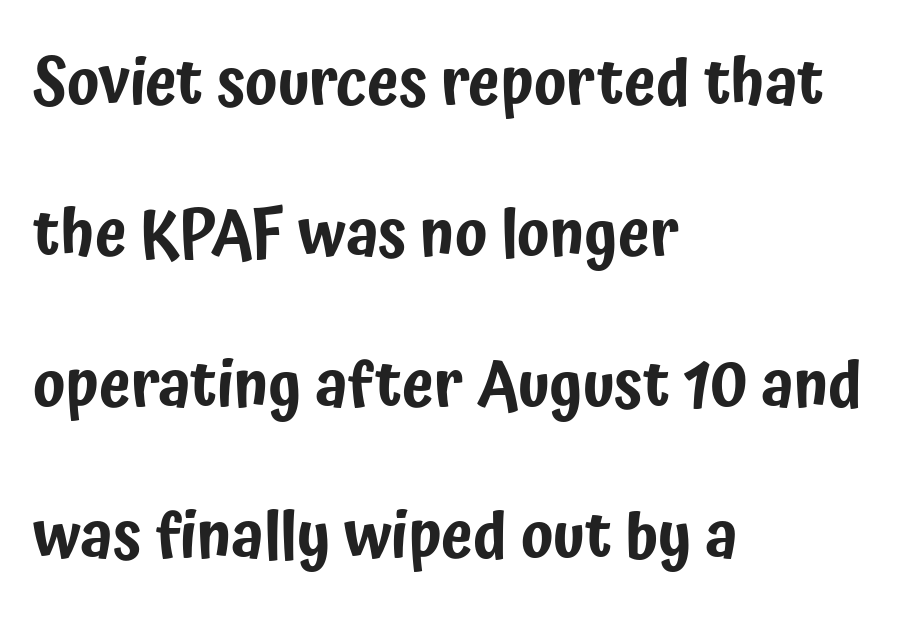
Q: Is the text italic (slanted)? A: No, it is upright.
Q: Is the typeface a serif or a sans-serif typeface? A: Sans-serif.
Q: Is the text underlined? A: No.
Q: How is the paragraph aligned? A: Left-aligned.
Q: Is the spacing between letters normal or unusually wide? A: Normal.
Q: Is the spacing between lines tight, normal or loose? A: Loose.
Q: Width (condensed, normal, or wide)? A: Condensed.
Q: Stroke contrast? A: Low.
Q: x-height? A: Medium.
Q: Monospaced? A: No.
